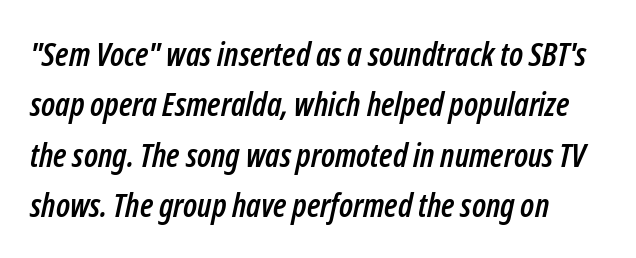
Honestly, the row spacing looks completely unremarkable. Characters are canted at an angle relative to the baseline's perpendicular. The rendering uses natural spacing where letterforms have individual widths. Words float on clear page, feet unadorned.
